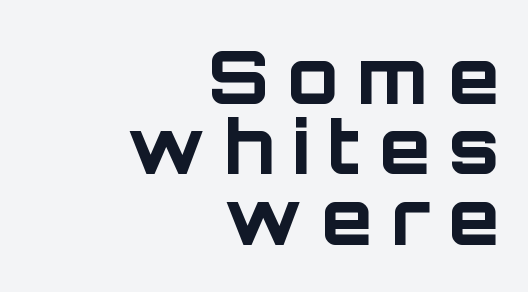
Successive baselines arrive quickly, one right under another. Look at the bottom of the vertical strokes: they stop flat, with no serifs. Casual observation: everything's shoved over to the right. The lettering stays uniformly vertical, giving the passage a roman look. Proportional: the letters do not fall into vertical columns.
